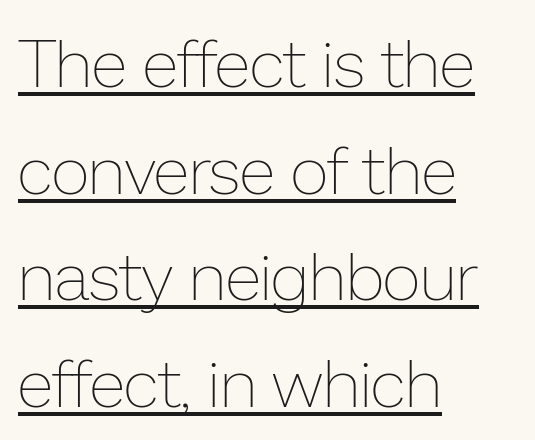
{"italic": "no", "bold": "no", "weight": "thin", "width": "normal", "stroke_contrast": "low", "x_height": "medium", "monospaced": "no", "underline": "yes", "align": "left", "line_spacing": "normal", "line_spacing_ratio": 1.59, "letter_spacing": "normal", "letter_spacing_em": 0.0, "glyph_px": 67}
